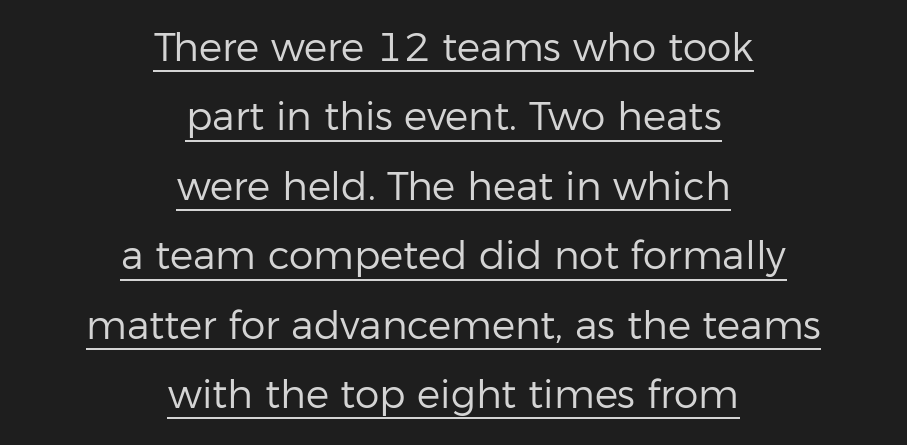
{"serif": "no", "italic": "no", "bold": "no", "weight": "regular", "width": "normal", "stroke_contrast": "low", "x_height": "medium", "monospaced": "no", "underline": "yes", "align": "center", "line_spacing_ratio": 1.78, "letter_spacing": "normal", "letter_spacing_em": 0.0, "glyph_px": 39}
